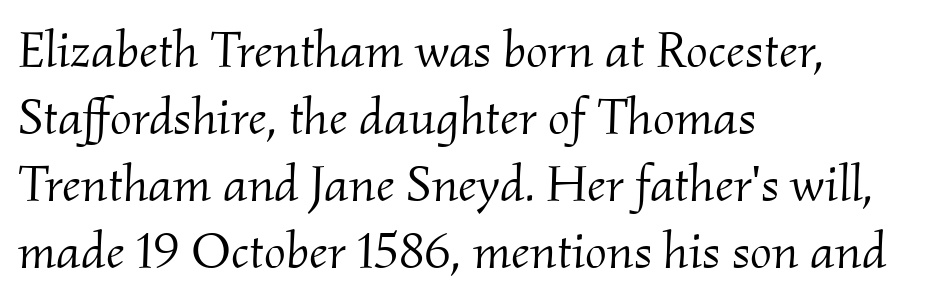
The letters sit at their default tracking, neither squeezed nor spread. Varying glyph widths throughout — classic text-font behaviour. The space directly below the letters is spotless. The vertical gap from one line to the next is medium.
